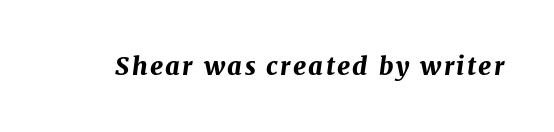
{"italic": "yes", "lean": "right", "slant_degrees": 7, "bold": "yes", "underline": "no", "glyph_px": 25}
